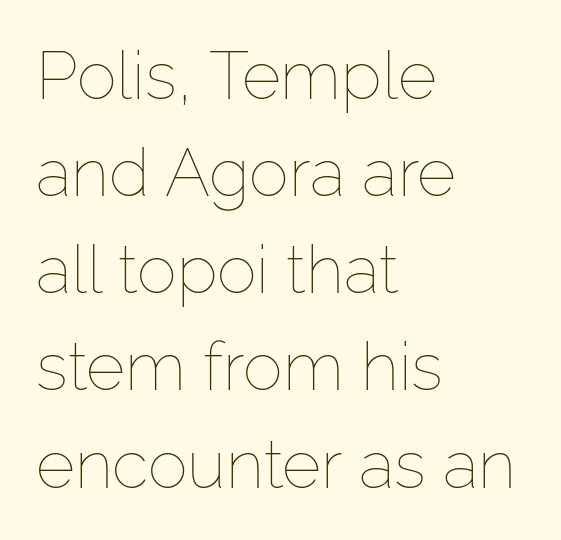
The image shows 67 px thin type, upright; set left-aligned, normal line spacing (1.45x), normal letter spacing, not underlined; low stroke contrast and a medium x-height.
